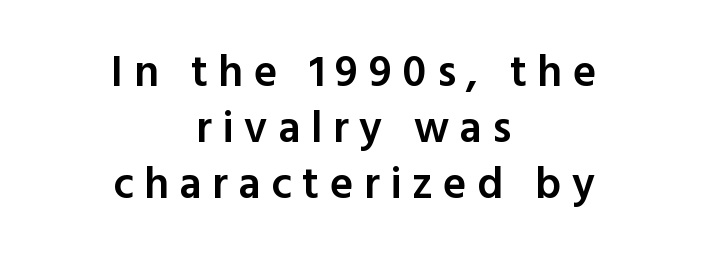
Q: Is the text bold? A: Semi-bold.
Q: Is the text italic (slanted)? A: No, it is upright.
Q: Is the typeface a serif or a sans-serif typeface? A: Sans-serif.
Q: Is the text underlined? A: No.
Q: How is the paragraph aligned? A: Centered.
Q: Is the spacing between letters normal or unusually wide? A: Unusually wide.
Q: Is the spacing between lines tight, normal or loose? A: Normal.
Q: Width (condensed, normal, or wide)? A: Normal.
Q: x-height? A: Medium.
Q: Monospaced? A: No.
